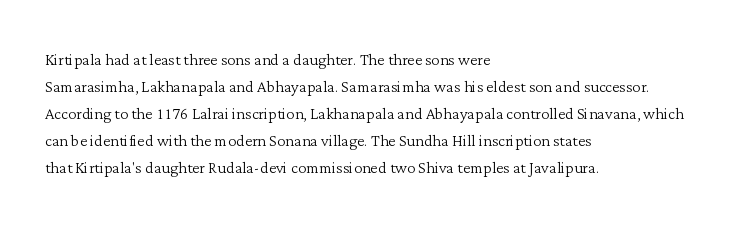
These lines keep a tight, regular rhythm from letter to letter. The rows are spaced the way most documents space them. Nothing heavy about these letters — not bold at all. A roman cut, with each character standing at attention. Check under the words: just untouched page. All the whitespace from short lines collects on the right.
